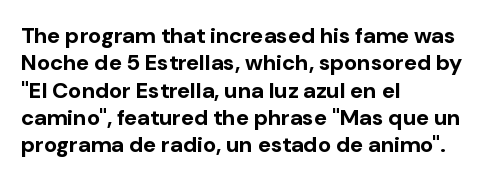
{"italic": "no", "bold": "yes", "underline": "no", "align": "left", "line_spacing_ratio": 1.24, "letter_spacing": "normal", "letter_spacing_em": 0.0, "glyph_px": 22}
